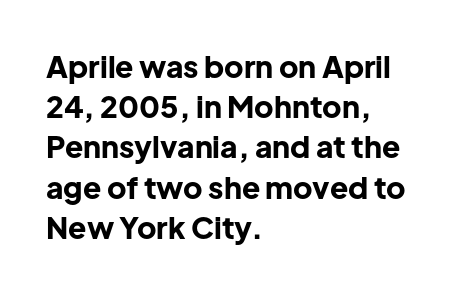
Q: Is the text bold? A: Yes.
Q: Is the text italic (slanted)? A: No, it is upright.
Q: Is the typeface a serif or a sans-serif typeface? A: Sans-serif.
Q: Is the text underlined? A: No.
Q: How is the paragraph aligned? A: Left-aligned.
Q: Is the spacing between letters normal or unusually wide? A: Normal.
Q: Is the spacing between lines tight, normal or loose? A: Normal.
Q: Width (condensed, normal, or wide)? A: Normal.
Q: Stroke contrast? A: Low.
Q: x-height? A: Medium.
Q: Monospaced? A: No.
